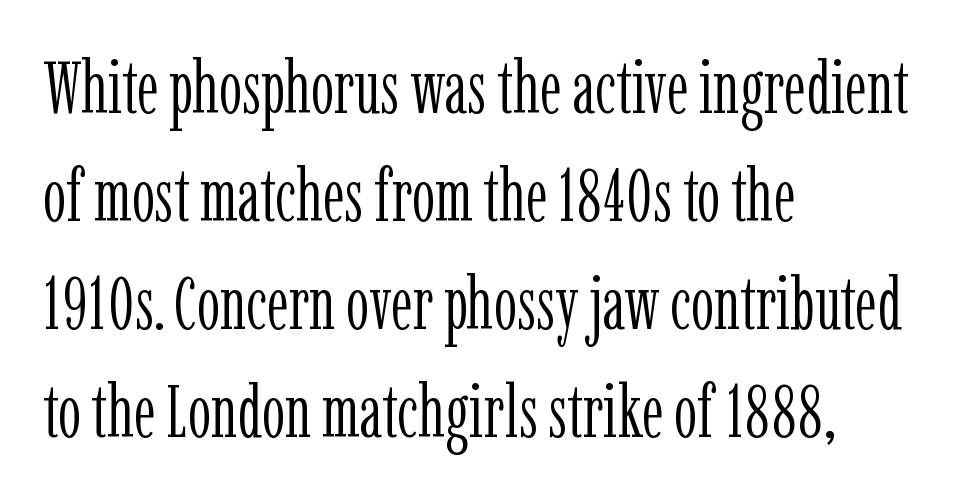
The image shows 73 px light, condensed serif type, upright; set left-aligned, normal line spacing (1.48x), normal letter spacing, not underlined; low stroke contrast and a medium x-height.
